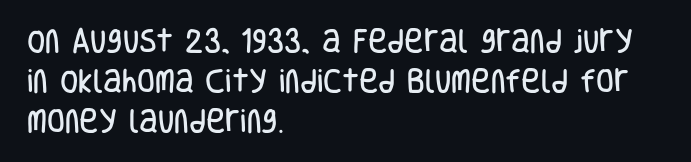
Descender tails drop into unmarked territory. Each word holds together tightly as a unit, with standard inter-letter gaps. Style check: upright. A student would call this left alignment; a typographer would say flush left, rag right. If you measured baseline to baseline, you'd find a middling distance.
